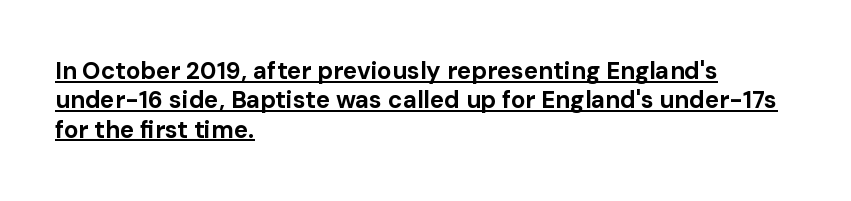
{"italic": "no", "bold": "yes", "underline": "yes", "align": "left", "line_spacing_ratio": 1.22, "letter_spacing": "normal", "letter_spacing_em": 0.0, "glyph_px": 24}
